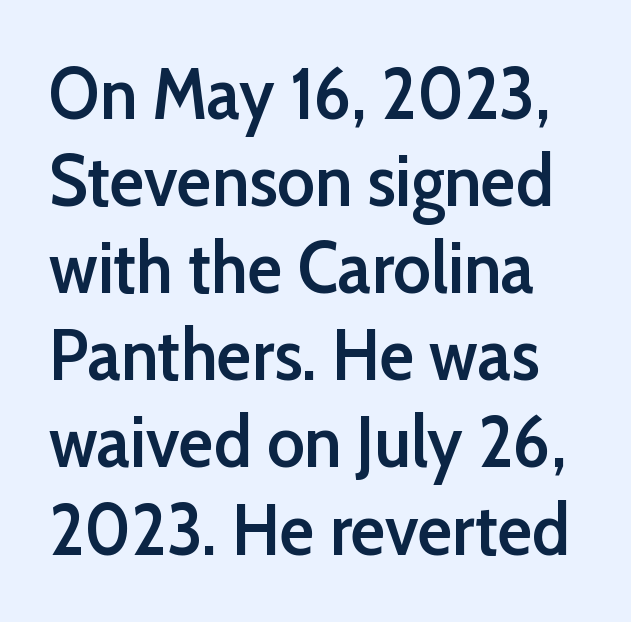
The rendering uses natural spacing where letterforms have individual widths. Characters remain perfectly vertical along every line. Unmarked baselines from the first word to the last. The line texture is even and compact thanks to regular tracking. No feet cap the strokes, marking this as sans-serif type.
